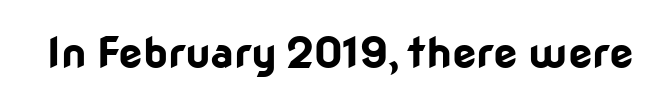
{"serif": "no", "italic": "no", "bold": "yes", "weight": "bold", "width": "normal", "stroke_contrast": "low", "x_height": "medium", "monospaced": "no", "underline": "no", "letter_spacing": "normal", "letter_spacing_em": 0.0, "glyph_px": 43}
